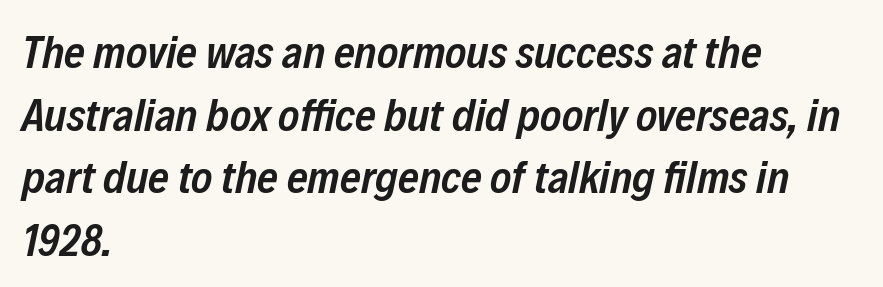
Q: Is the text bold? A: Semi-bold.
Q: Is the text italic (slanted)? A: Yes, it leans right by about 12 degrees.
Q: Is the text underlined? A: No.
Q: How is the paragraph aligned? A: Left-aligned.
Q: Is the spacing between letters normal or unusually wide? A: Normal.
Q: Is the spacing between lines tight, normal or loose? A: Normal.
Q: Width (condensed, normal, or wide)? A: Condensed.
Q: Stroke contrast? A: Low.
Q: x-height? A: Medium.
Q: Monospaced? A: No.
